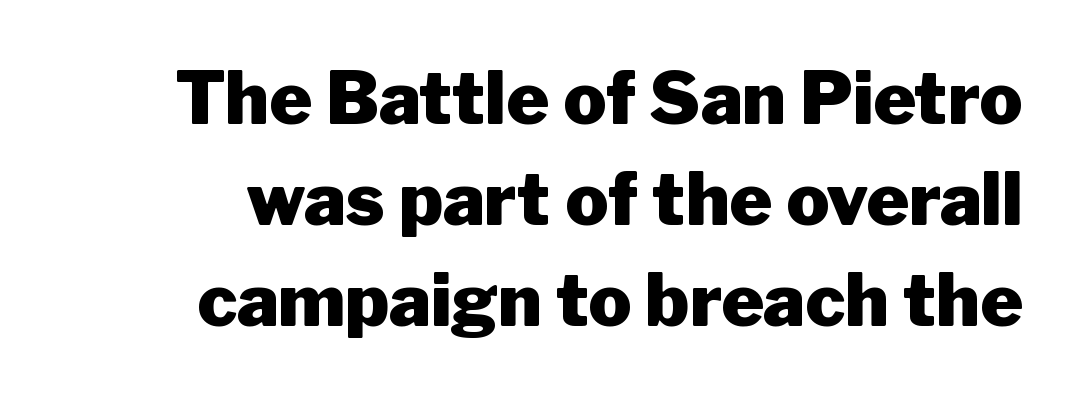
Q: Is the text bold? A: Yes.
Q: Is the text italic (slanted)? A: No, it is upright.
Q: Is the typeface a serif or a sans-serif typeface? A: Sans-serif.
Q: Is the text underlined? A: No.
Q: Is the spacing between letters normal or unusually wide? A: Normal.
Q: Is the spacing between lines tight, normal or loose? A: Normal.
Q: Width (condensed, normal, or wide)? A: Normal.
Q: Stroke contrast? A: Low.
Q: x-height? A: Medium.
Q: Monospaced? A: No.
